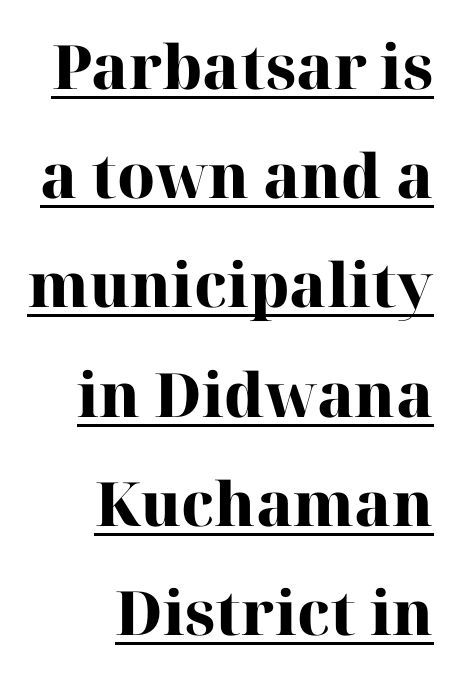
The image shows 61 px heavy serif type, upright; set right-aligned, line spacing 1.79x, normal letter spacing, underlined; high stroke contrast and a medium x-height.
